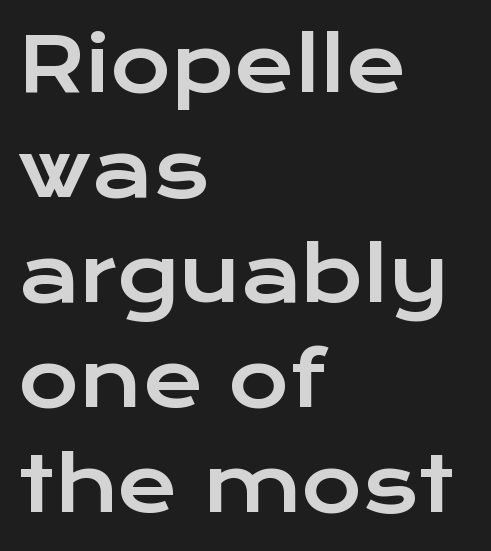
Grotesque or geometric, the face here clearly has no serifs. Leading matches the norm, producing a regular column. Here the designer chose a conventional face with non-uniform glyph widths. The type sits square on the baseline with zero lean. A bare baseline throughout the passage. These lines are set flush left with a ragged right edge.
